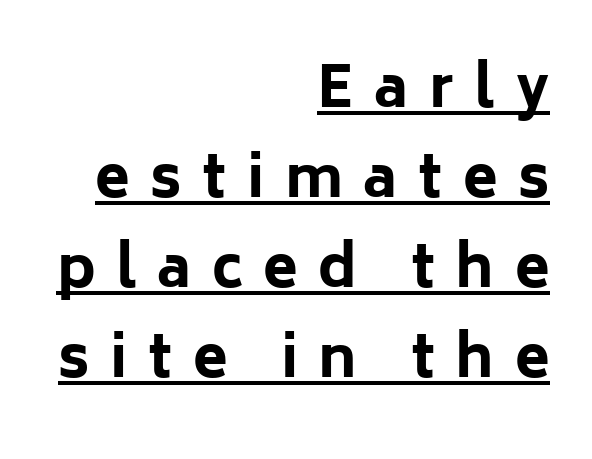
{"serif": "no", "italic": "no", "bold": "yes", "weight": "bold", "width": "normal", "stroke_contrast": "low", "x_height": "medium", "monospaced": "no", "underline": "yes", "align": "right", "line_spacing": "normal", "line_spacing_ratio": 1.58, "letter_spacing": "wide", "letter_spacing_em": 0.36, "glyph_px": 57}
